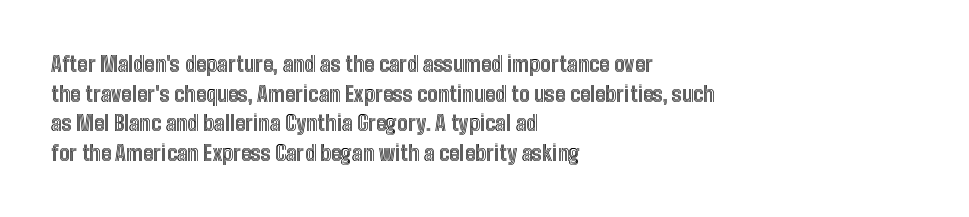
Q: Is the text italic (slanted)? A: No, it is upright.
Q: Is the text underlined? A: No.
Q: How is the paragraph aligned? A: Left-aligned.
Q: Is the spacing between letters normal or unusually wide? A: Normal.
Q: Is the spacing between lines tight, normal or loose? A: Normal.
